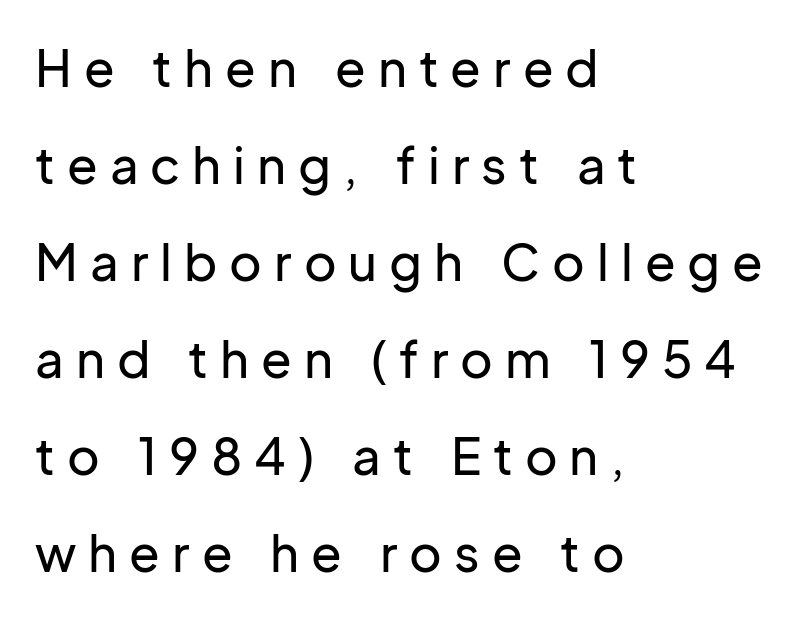
The image shows 50 px sans-serif type, upright; set left-aligned, loose line spacing (1.94x), unusually wide letter spacing (+0.24 em), not underlined; low stroke contrast and a medium x-height.
